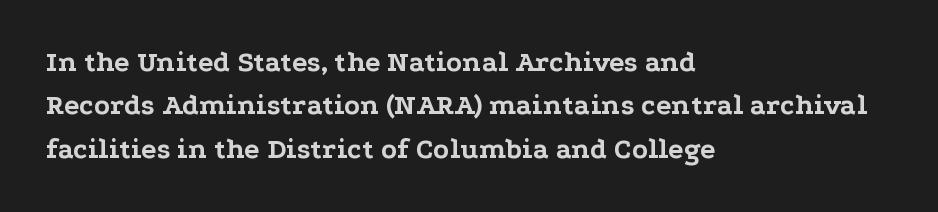
Q: Is the text bold? A: Yes.
Q: Is the text italic (slanted)? A: No, it is upright.
Q: Is the typeface a serif or a sans-serif typeface? A: Serif.
Q: Is the text underlined? A: No.
Q: How is the paragraph aligned? A: Left-aligned.
Q: Is the spacing between letters normal or unusually wide? A: Normal.
Q: Is the spacing between lines tight, normal or loose? A: Normal.
Q: Width (condensed, normal, or wide)? A: Wide.
Q: Stroke contrast? A: Low.
Q: x-height? A: Medium.
Q: Monospaced? A: No.
